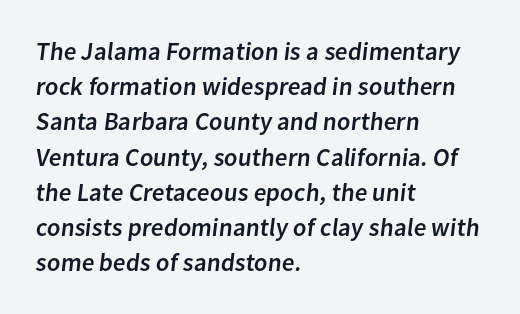
Q: Is the text underlined? A: No.
Q: How is the paragraph aligned? A: Left-aligned.
Q: Is the spacing between letters normal or unusually wide? A: Normal.
Q: Is the spacing between lines tight, normal or loose? A: Normal.
